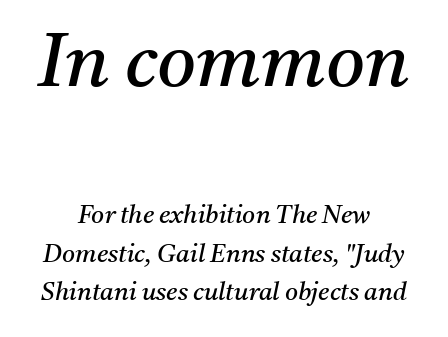
Q: Is the text bold? A: No.
Q: Is the text italic (slanted)? A: Yes, it leans right by about 11 degrees.
Q: Is the typeface a serif or a sans-serif typeface? A: Serif.
Q: Is the text underlined? A: No.
Q: How is the paragraph aligned? A: Centered.
Q: Is the spacing between letters normal or unusually wide? A: Normal.
Q: Is the spacing between lines tight, normal or loose? A: Normal.
Q: Which block of text is set in a larger size, the first (top) or the second (bottom)? A: The first (top) one.
Q: Width (condensed, normal, or wide)? A: Normal.
Q: Stroke contrast? A: Medium.
Q: x-height? A: Medium.
Q: Monospaced? A: No.
